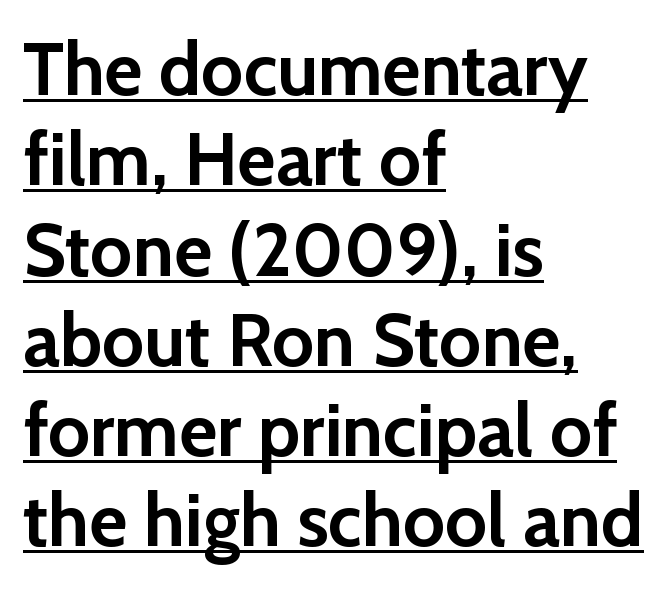
{"serif": "no", "italic": "no", "bold": "yes", "weight": "semibold", "width": "normal", "stroke_contrast": "low", "x_height": "medium", "monospaced": "no", "underline": "yes", "align": "left", "line_spacing_ratio": 1.22, "letter_spacing": "normal", "letter_spacing_em": 0.0, "glyph_px": 74}
